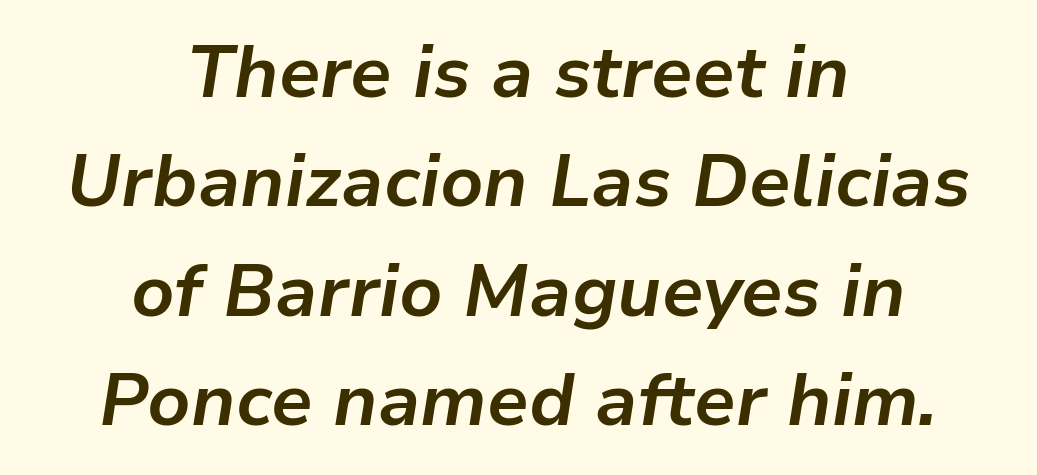
{"italic": "yes", "lean": "right", "slant_degrees": 9, "bold": "yes", "weight": "bold", "width": "normal", "stroke_contrast": "low", "x_height": "medium", "monospaced": "no", "underline": "no", "align": "center", "line_spacing": "normal", "line_spacing_ratio": 1.5, "letter_spacing": "normal", "letter_spacing_em": 0.0, "glyph_px": 73}
